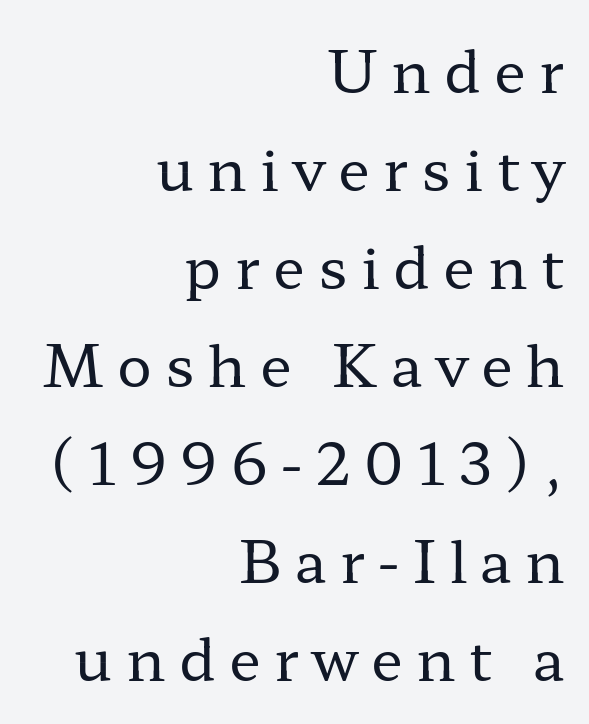
Q: Is the text bold? A: No.
Q: Is the text italic (slanted)? A: No, it is upright.
Q: Is the typeface a serif or a sans-serif typeface? A: Serif.
Q: Is the text underlined? A: No.
Q: How is the paragraph aligned? A: Right-aligned.
Q: Is the spacing between letters normal or unusually wide? A: Unusually wide.
Q: Is the spacing between lines tight, normal or loose? A: Normal.
Q: Width (condensed, normal, or wide)? A: Wide.
Q: Stroke contrast? A: Low.
Q: x-height? A: Medium.
Q: Monospaced? A: No.
